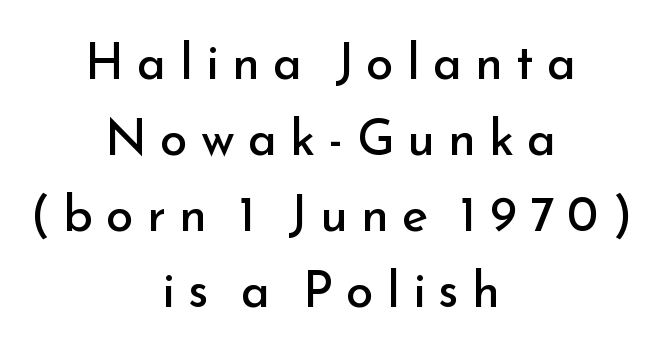
How are the letters spaced? Widely, with obvious added tracking. You could not count columns in this text — the font is proportionally spaced. How would I describe the line gaps? Plain and ordinary. The typography opts for an upright posture over an oblique one. Underlining? Definitely not there. The paragraph shown floats in the horizontal middle.
